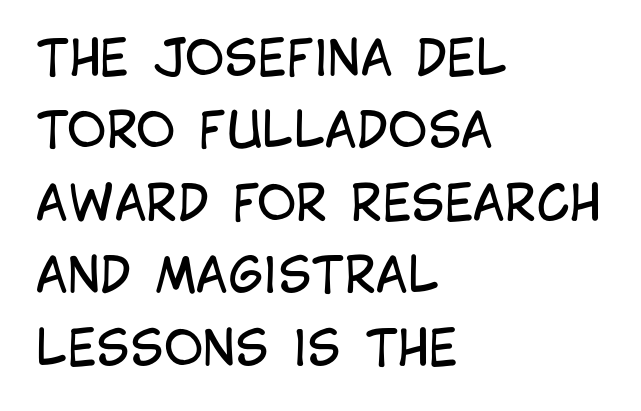
Q: Is the text bold? A: No.
Q: Is the text italic (slanted)? A: No, it is upright.
Q: Is the typeface a serif or a sans-serif typeface? A: Sans-serif.
Q: Is the text underlined? A: No.
Q: How is the paragraph aligned? A: Left-aligned.
Q: Is the spacing between letters normal or unusually wide? A: Normal.
Q: Is the spacing between lines tight, normal or loose? A: Normal.
Q: Width (condensed, normal, or wide)? A: Condensed.
Q: Stroke contrast? A: Low.
Q: x-height? A: Large.
Q: Monospaced? A: No.
